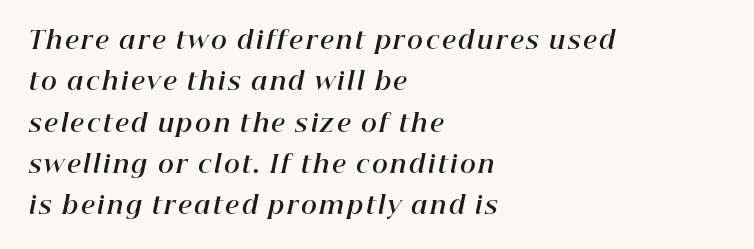
The image shows 24 px bold type, italic (leaning right); set left-aligned, line spacing 1.72x, not underlined.
